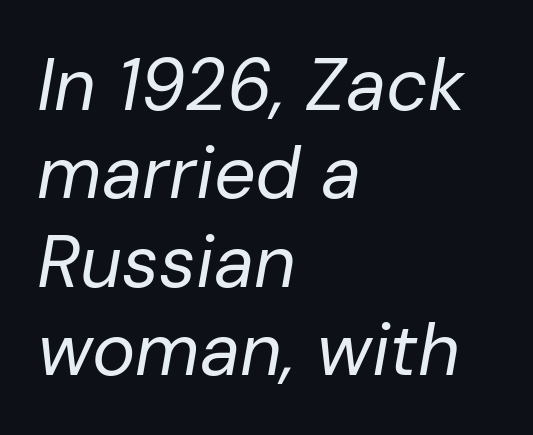
These lines were composed using italics. Proportional: the letters do not fall into vertical columns. Descenders are the only things crossing below the line. The letters look calm and open, with moderate or lighter stems. Caption: multi-line text, flush left, ragged right.
